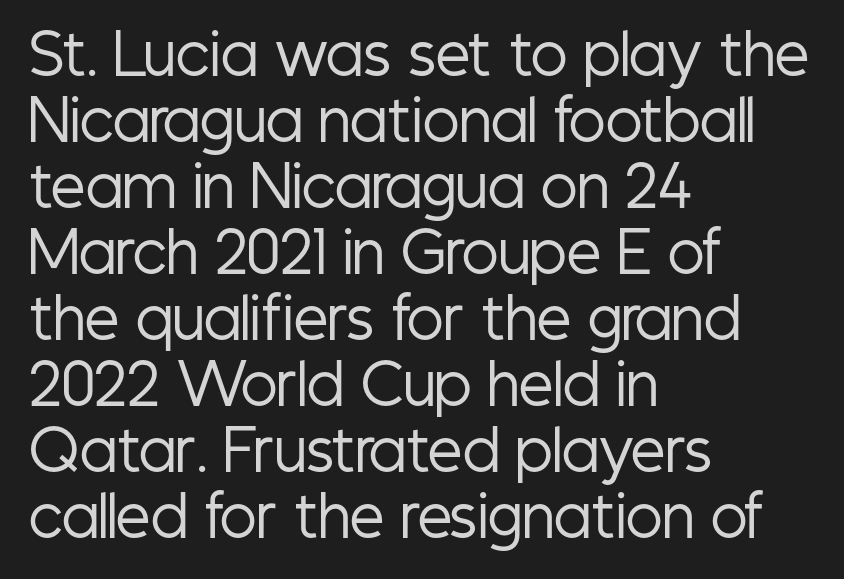
Q: Is the text bold? A: No.
Q: Is the text italic (slanted)? A: No, it is upright.
Q: Is the typeface a serif or a sans-serif typeface? A: Sans-serif.
Q: Is the text underlined? A: No.
Q: How is the paragraph aligned? A: Left-aligned.
Q: Is the spacing between letters normal or unusually wide? A: Normal.
Q: Width (condensed, normal, or wide)? A: Condensed.
Q: Stroke contrast? A: Low.
Q: x-height? A: Medium.
Q: Monospaced? A: No.
